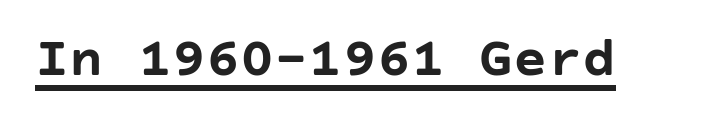
The image shows 57 px semibold sans-serif type, upright; set normal letter spacing, underlined; low stroke contrast and a large x-height.
